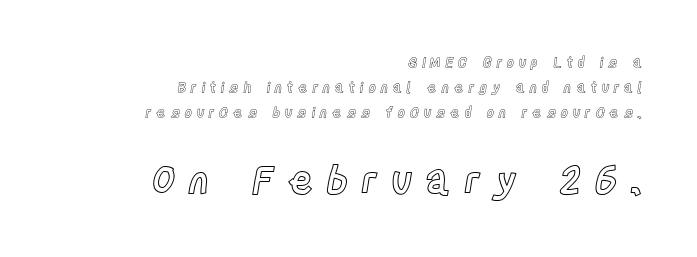
{"width": "condensed", "x_height": "large", "monospaced": "no", "underline": "no", "align": "right", "line_spacing_ratio": 1.79, "letter_spacing": "wide", "letter_spacing_em": 0.33, "larger_block": "second", "size_ratio": 2.79, "glyph_px": 39}
